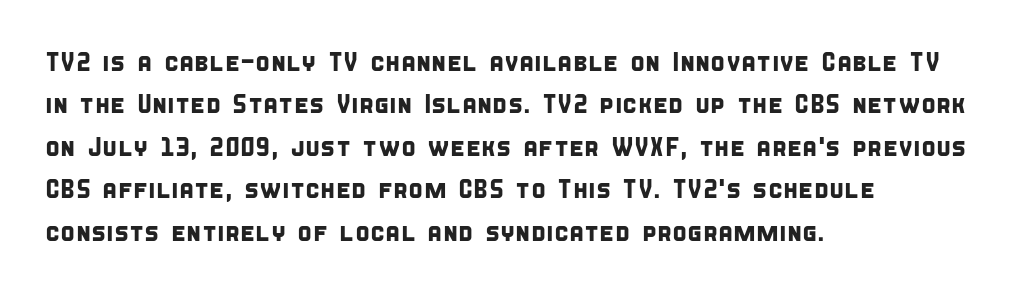
{"underline": "no", "align": "left", "line_spacing": "normal", "line_spacing_ratio": 1.57, "letter_spacing": "normal", "letter_spacing_em": 0.0, "glyph_px": 27}
